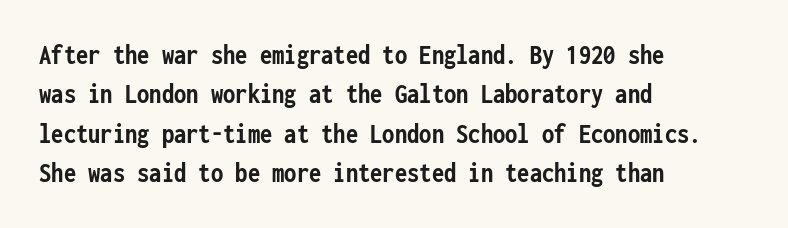
{"serif": "no", "italic": "no", "bold": "yes", "weight": "semibold", "width": "condensed", "stroke_contrast": "low", "x_height": "medium", "monospaced": "yes", "underline": "no", "align": "left", "line_spacing": "normal", "line_spacing_ratio": 1.41, "letter_spacing": "normal", "letter_spacing_em": 0.0, "glyph_px": 28}
